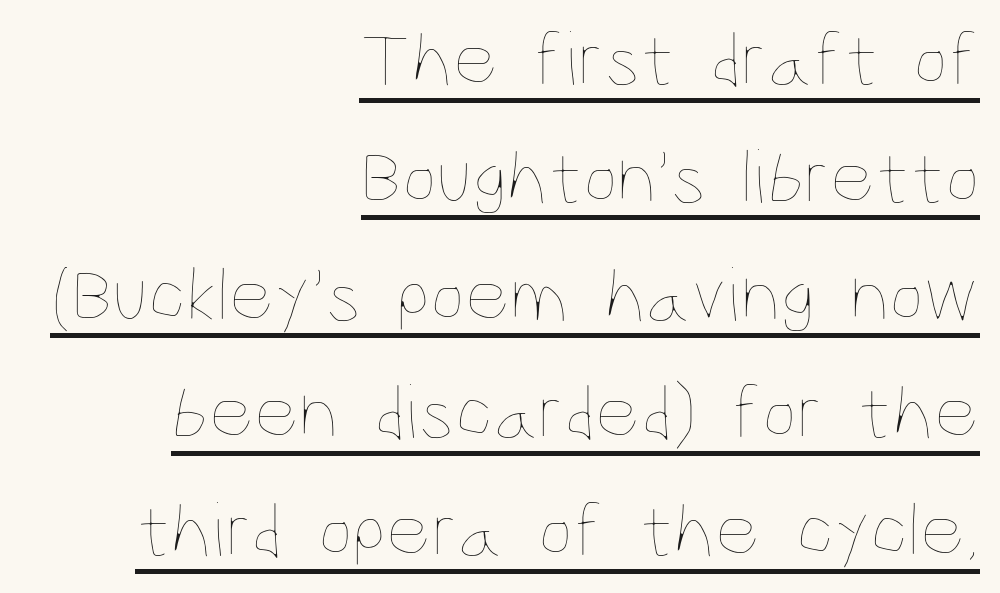
{"italic": "no", "bold": "no", "weight": "thin", "width": "condensed", "stroke_contrast": "low", "x_height": "large", "monospaced": "no", "underline": "yes", "align": "right", "line_spacing": "normal", "line_spacing_ratio": 1.51, "letter_spacing": "normal", "letter_spacing_em": 0.0, "glyph_px": 78}
